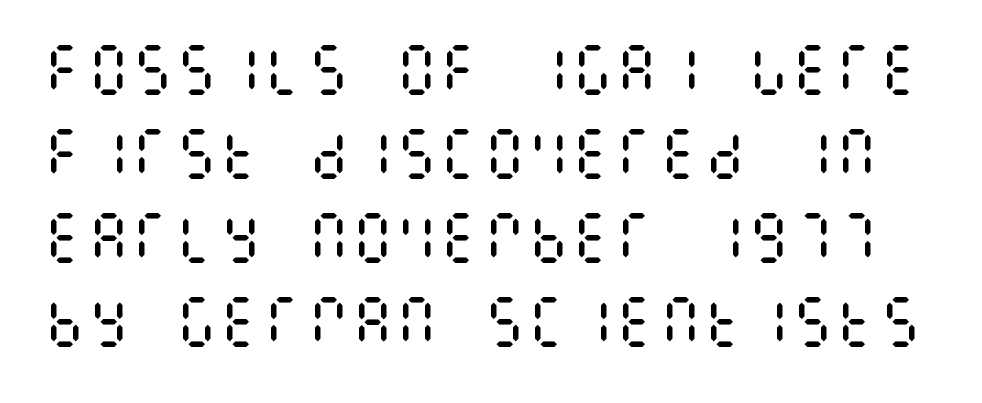
The specimen reads as upright at a glance. Nobody drew a line under any word here. Leading: standard. Between one letter and the next there's only the usual sliver of space.
